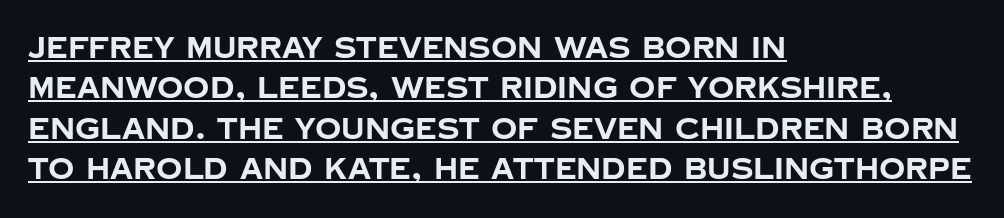
Q: Is the text bold? A: Yes.
Q: Is the text italic (slanted)? A: No, it is upright.
Q: Is the typeface a serif or a sans-serif typeface? A: Sans-serif.
Q: Is the text underlined? A: Yes.
Q: How is the paragraph aligned? A: Left-aligned.
Q: Is the spacing between letters normal or unusually wide? A: Normal.
Q: Is the spacing between lines tight, normal or loose? A: Normal.
Q: Width (condensed, normal, or wide)? A: Normal.
Q: Stroke contrast? A: Low.
Q: x-height? A: Large.
Q: Monospaced? A: No.
